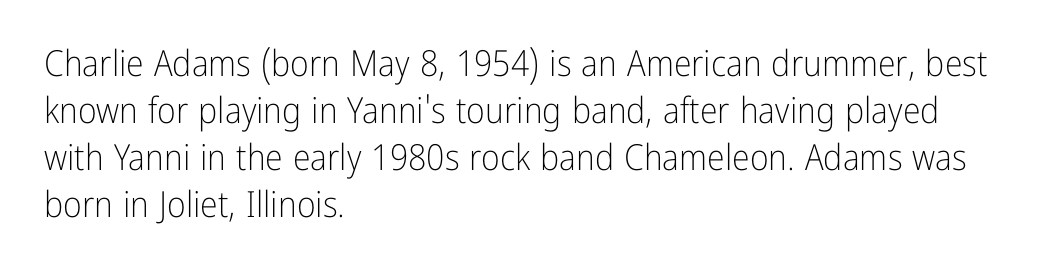
The image shows 36 px light, condensed sans-serif type, upright; set left-aligned, normal line spacing (1.31x), normal letter spacing, not underlined; low stroke contrast and a medium x-height.
